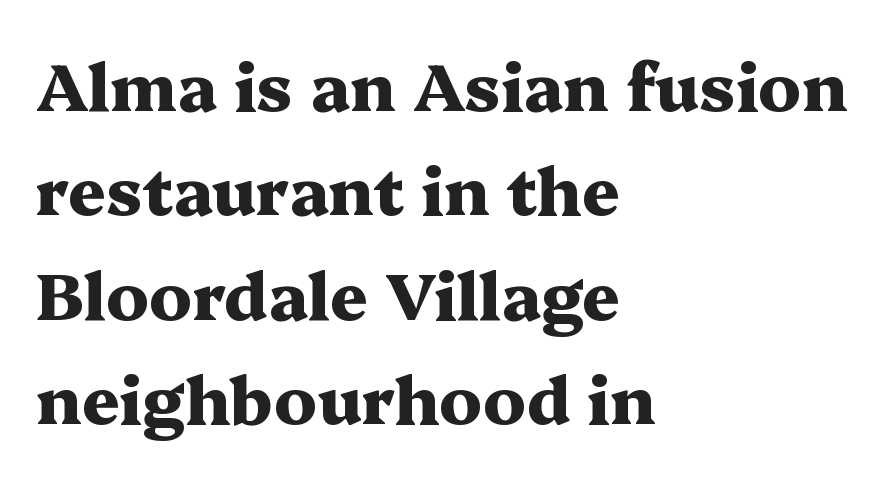
Stroke terminals: seriffed. Note the varied advance widths — an 'i' is clearly narrower than an 'm'. Quick note: underline off. One-word summary of the alignment: left.
